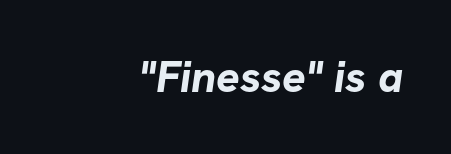
The image shows 44 px bold sans-serif type; set right-aligned, normal letter spacing, not underlined; low stroke contrast and a medium x-height.
